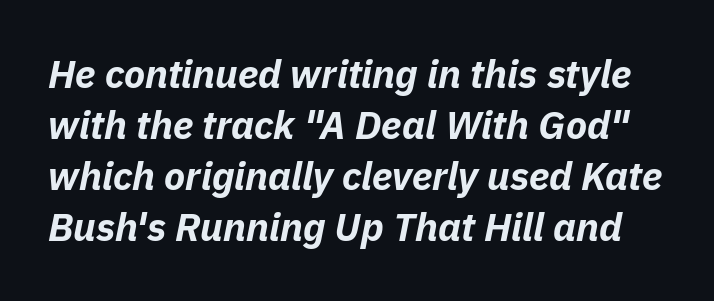
The image shows 39 px bold type, italic (leaning right); set normal line spacing (1.31x), normal letter spacing, not underlined; low stroke contrast and a medium x-height.
